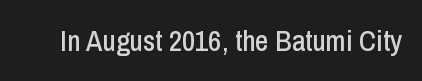
The image shows 29 px condensed sans-serif type, upright; set normal letter spacing, not underlined; low stroke contrast and a medium x-height.
